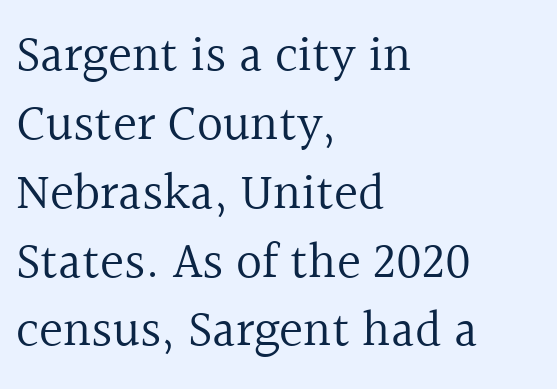
Vertically, the passage feels balanced, rows spaced as you'd expect. All the whitespace from short lines collects on the right. Standard letterfit; no display-style spreading of the glyphs. This rendering features lettering with no underline. This is serif lettering, the kind often seen in printed books. Spacing verdict: proportional, widths tailored to each character.
